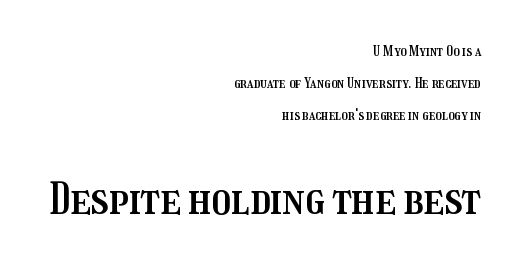
The image shows 43 px condensed type, upright; set right-aligned, loose line spacing (2.29x), normal letter spacing, not underlined; the second (bottom) block is 3.07x larger; medium stroke contrast and a medium x-height.
